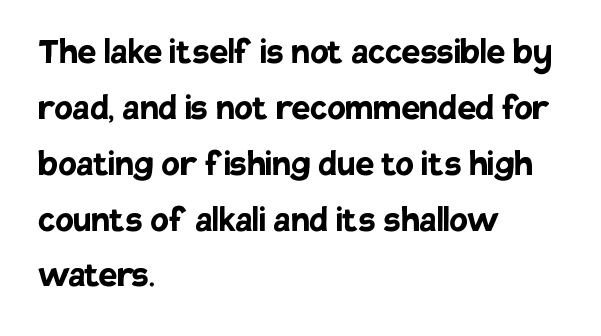
{"serif": "no", "italic": "no", "bold": "yes", "weight": "semibold", "width": "normal", "stroke_contrast": "low", "x_height": "large", "monospaced": "no", "underline": "no", "align": "left", "line_spacing": "normal", "line_spacing_ratio": 1.33, "letter_spacing": "normal", "letter_spacing_em": 0.0, "glyph_px": 42}
